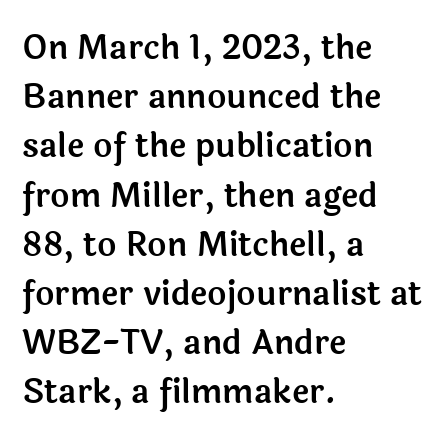
{"serif": "no", "italic": "no", "width": "normal", "x_height": "medium", "monospaced": "no", "underline": "no", "align": "left", "line_spacing": "normal", "line_spacing_ratio": 1.49, "letter_spacing": "normal", "letter_spacing_em": 0.0, "glyph_px": 33}
